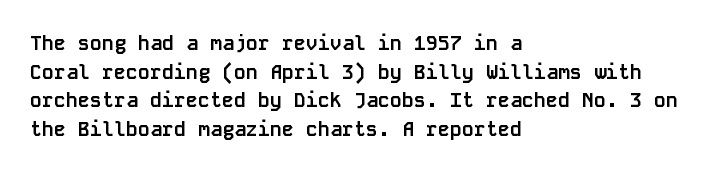
This sample uses an upright cut, with every glyph sitting square on the baseline. Only glyphs here, with clear space below each row. Visually the block forms a straight wall on the left and a jagged coastline on the right. Its strokes are broad and dark, the hallmark of bold type. This block has exactly the height ordinary leading produces. The passage shown has conventional tracking throughout.
